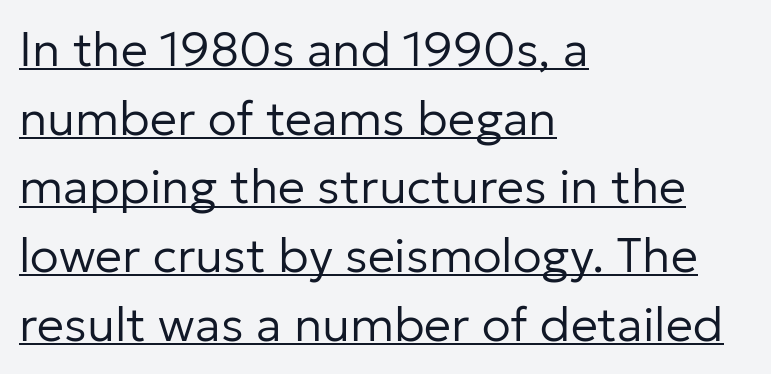
The image shows 48 px regular-weight sans-serif type, upright; set left-aligned, normal line spacing (1.43x), normal letter spacing, underlined; low stroke contrast and a medium x-height.
